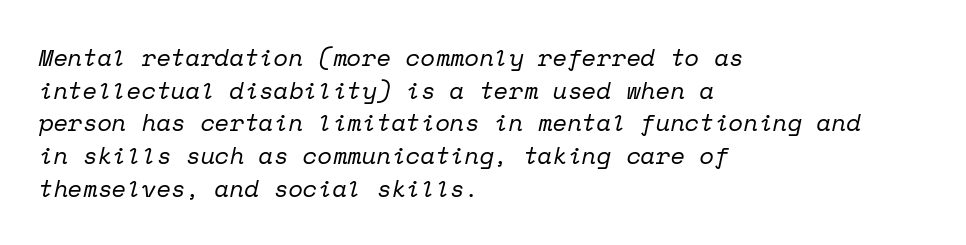
The image shows 24 px text type, italic (leaning right); set left-aligned, normal line spacing (1.36x), normal letter spacing, not underlined.
